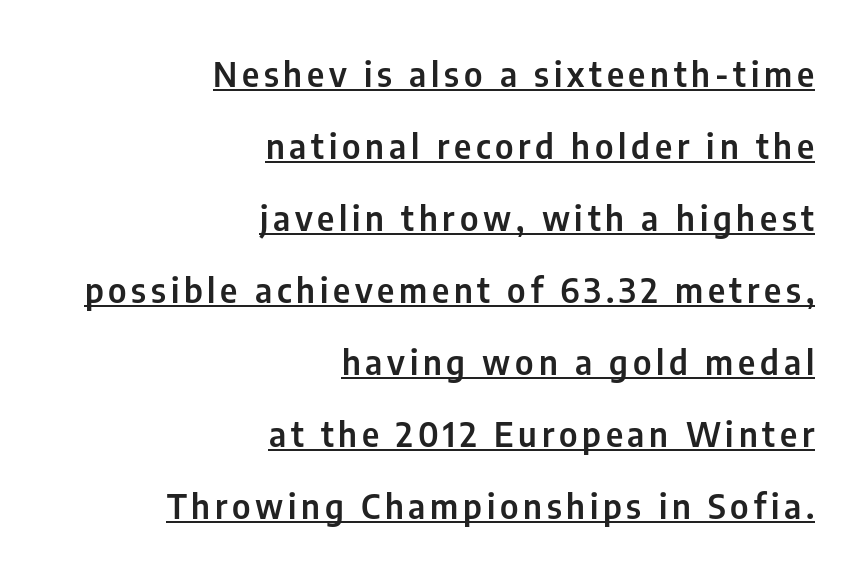
{"serif": "no", "italic": "no", "width": "condensed", "stroke_contrast": "low", "x_height": "medium", "monospaced": "no", "underline": "yes", "align": "right", "line_spacing": "loose", "line_spacing_ratio": 2.12, "glyph_px": 34}
